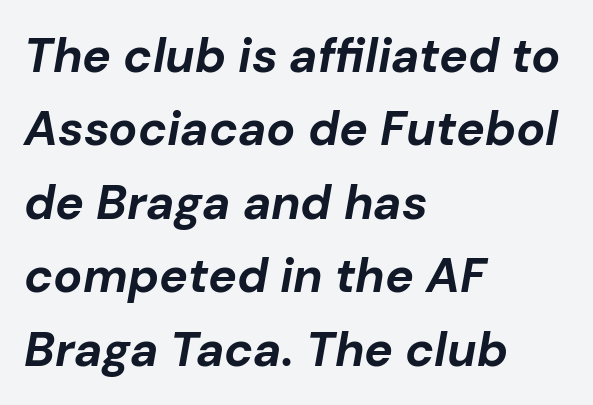
Honestly, the row spacing looks completely unremarkable. The face used here is proportionally spaced, like ordinary book or web type. Italic? Definitely — the glyphs are oblique. Any mark beneath the type? The region is blank. Line beginnings align vertically; line endings do not.
